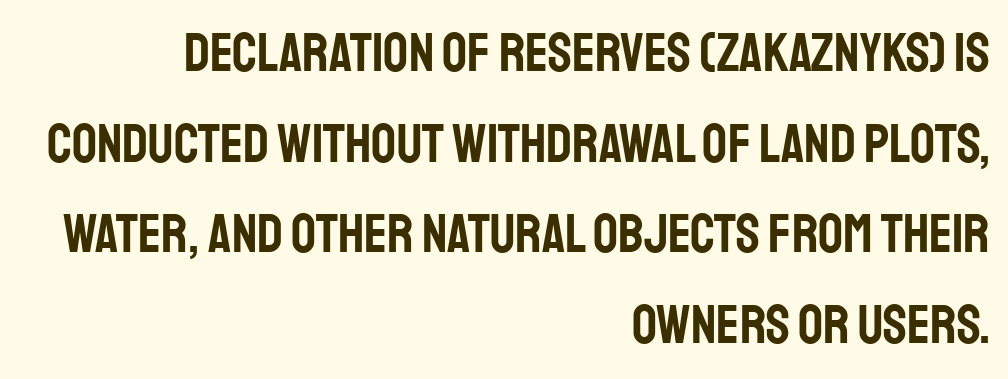
{"serif": "no", "italic": "no", "width": "condensed", "stroke_contrast": "low", "x_height": "large", "monospaced": "no", "underline": "no", "align": "right", "line_spacing": "normal", "line_spacing_ratio": 1.65, "letter_spacing": "normal", "letter_spacing_em": 0.0, "glyph_px": 55}
